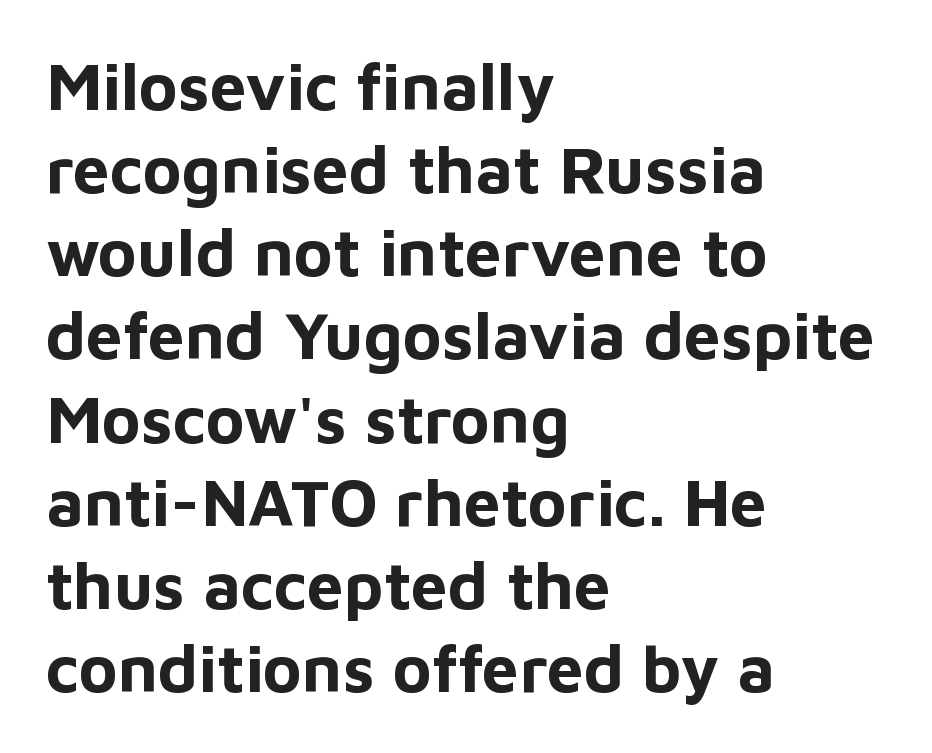
Think of a printed novel: that variable character pitch is what you see here. Ordinary non-slanted type is in use. One glance says typical: line gaps are just what's usual. No word sits above an underline. Thick stems and heavy bowls — unmistakably bold. Classification — sans serif.
